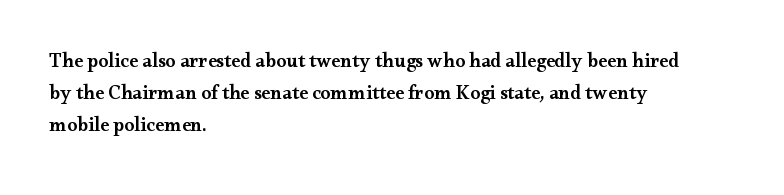
{"italic": "no", "bold": "semi", "underline": "no", "align": "left", "line_spacing": "normal", "line_spacing_ratio": 1.6, "letter_spacing": "normal", "letter_spacing_em": 0.0, "glyph_px": 20}
